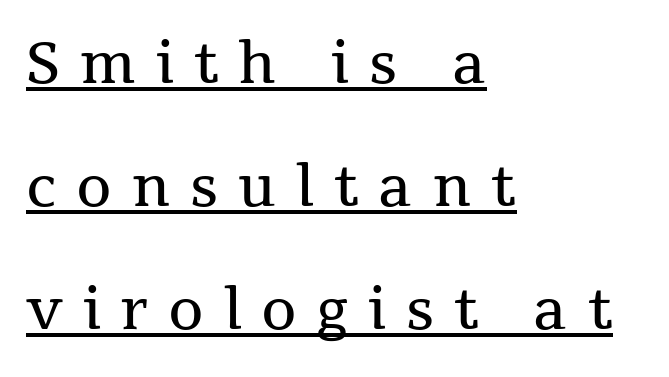
Each line of the rendering has a horizontal stroke beneath the glyphs. Letterform terminals end in serifs throughout the passage. The lines are quadded left. Style check: upright.
